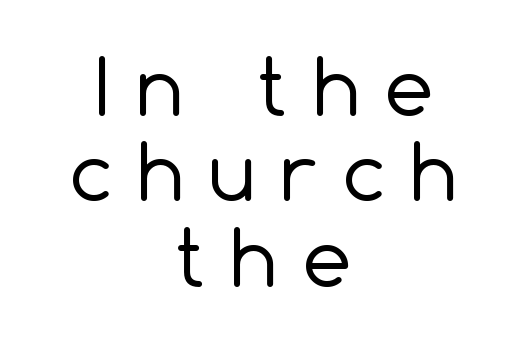
The image shows 77 px regular-weight sans-serif type, upright; set centered, tight line spacing (1.11x), unusually wide letter spacing (+0.34 em), not underlined; low stroke contrast and a medium x-height.
